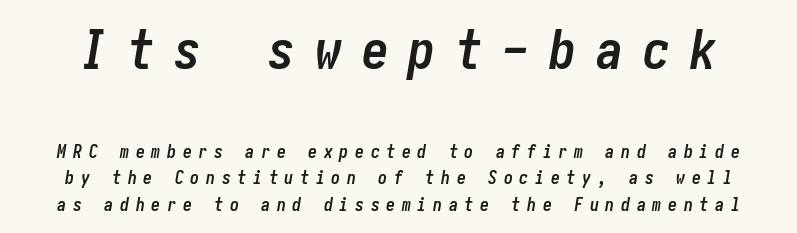
{"italic": "yes", "lean": "right", "slant_degrees": 10, "bold": "yes", "weight": "semibold", "width": "condensed", "stroke_contrast": "low", "x_height": "medium", "underline": "no", "line_spacing": "normal", "line_spacing_ratio": 1.49, "letter_spacing": "wide", "letter_spacing_em": 0.37, "larger_block": "first", "size_ratio": 3.0, "glyph_px": 54}
